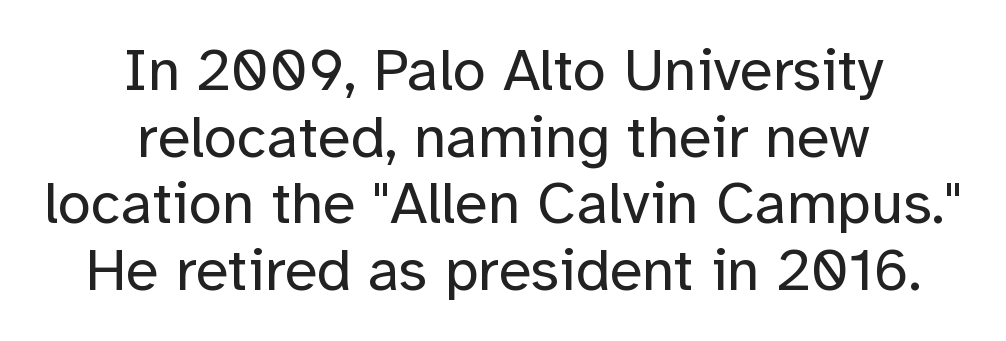
{"serif": "no", "italic": "no", "bold": "no", "weight": "regular", "width": "normal", "stroke_contrast": "low", "x_height": "medium", "monospaced": "no", "underline": "no", "align": "center", "line_spacing": "tight", "line_spacing_ratio": 1.11, "letter_spacing": "normal", "letter_spacing_em": 0.0, "glyph_px": 60}
